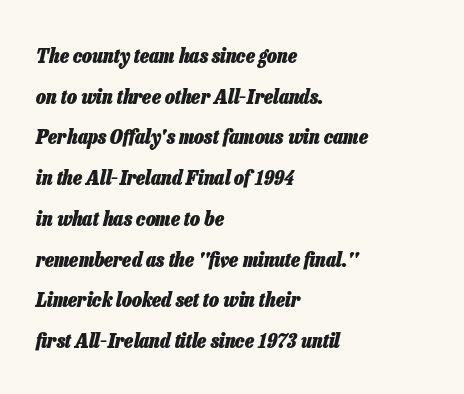
Q: Is the text bold? A: Yes.
Q: Is the text italic (slanted)? A: Yes, it leans right by about 13 degrees.
Q: Is the text underlined? A: No.
Q: How is the paragraph aligned? A: Left-aligned.
Q: Is the spacing between letters normal or unusually wide? A: Normal.
Q: Is the spacing between lines tight, normal or loose? A: Loose.
